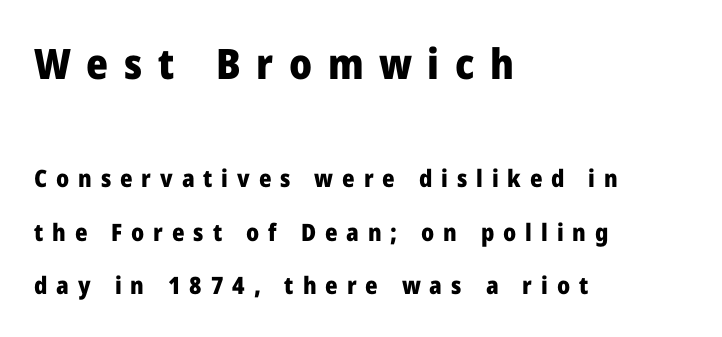
The image shows 42 px heavy sans-serif type, upright; set left-aligned, loose line spacing (2.23x), unusually wide letter spacing (+0.37 em), not underlined; the first (top) block is 1.75x larger; low stroke contrast and a medium x-height.
